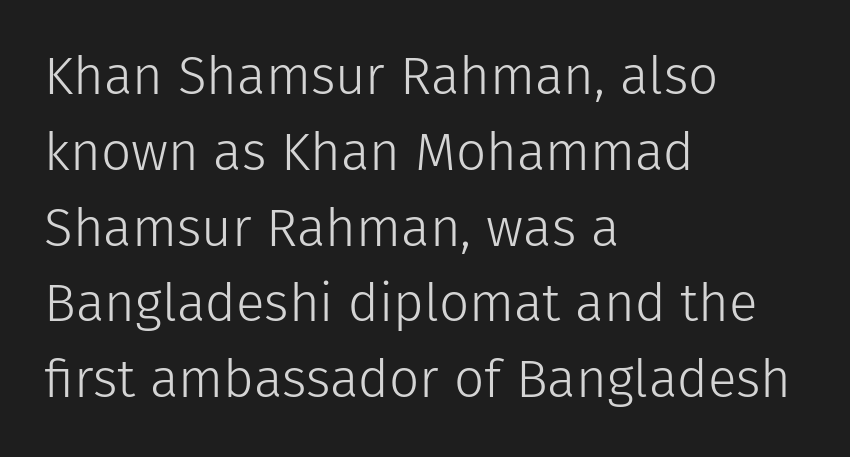
Q: Is the text bold? A: No.
Q: Is the text italic (slanted)? A: No, it is upright.
Q: Is the typeface a serif or a sans-serif typeface? A: Sans-serif.
Q: Is the text underlined? A: No.
Q: How is the paragraph aligned? A: Left-aligned.
Q: Is the spacing between letters normal or unusually wide? A: Normal.
Q: Is the spacing between lines tight, normal or loose? A: Normal.
Q: Width (condensed, normal, or wide)? A: Normal.
Q: Stroke contrast? A: Low.
Q: x-height? A: Medium.
Q: Monospaced? A: No.
